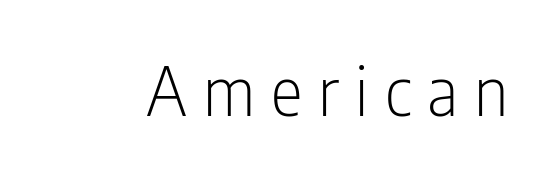
The image shows 67 px light, condensed sans-serif type, upright; set unusually wide letter spacing (+0.24 em), not underlined; low stroke contrast and a medium x-height.
